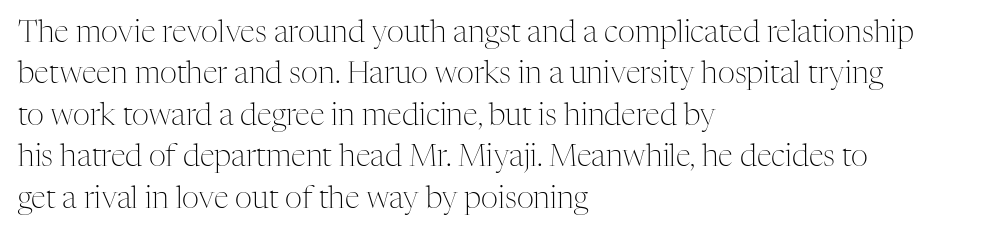
The image shows 30 px light serif type, upright; set left-aligned, normal line spacing (1.38x), normal letter spacing, not underlined; medium stroke contrast and a medium x-height.
